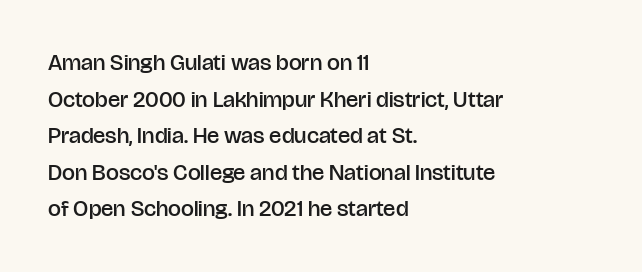
The type is set solid horizontally, with unmodified tracking. Visually the block forms a straight wall on the left and a jagged coastline on the right. Does the lettering tilt? It doesn't — this is upright. Baseline-to-baseline distance is the conventional proportion of letter height. Anything drawn beneath the words? Only blank space.
